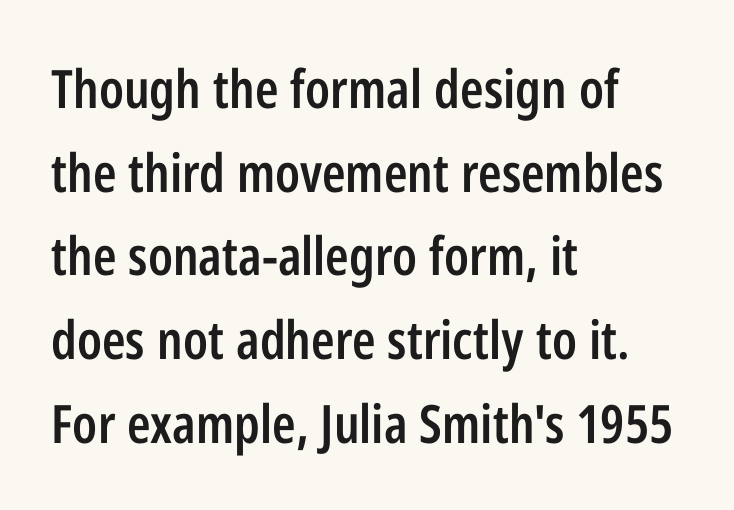
{"serif": "no", "italic": "no", "bold": "semi", "weight": "semibold", "width": "condensed", "stroke_contrast": "low", "x_height": "medium", "monospaced": "no", "underline": "no", "align": "left", "line_spacing": "normal", "line_spacing_ratio": 1.58, "letter_spacing": "normal", "letter_spacing_em": 0.0, "glyph_px": 53}
